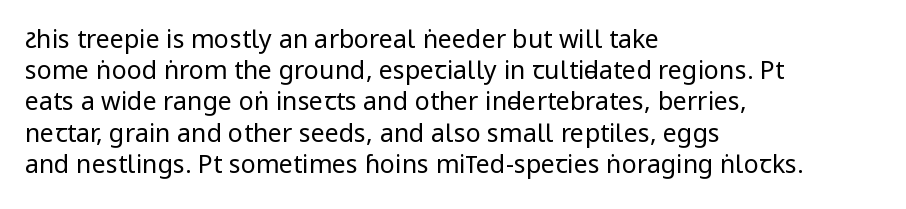
The image shows 25 px text type, upright; set left-aligned, normal line spacing (1.25x), normal letter spacing, not underlined.
